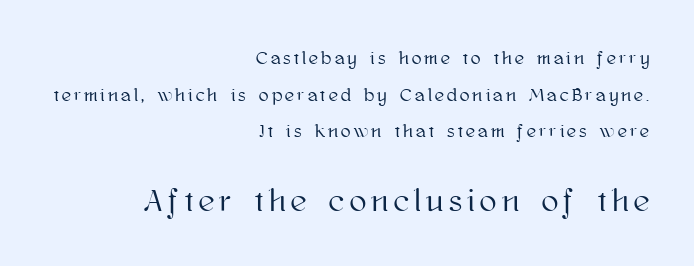
{"italic": "no", "width": "normal", "stroke_contrast": "high", "x_height": "medium", "monospaced": "no", "underline": "no", "align": "right", "line_spacing": "loose", "line_spacing_ratio": 2.03, "larger_block": "second", "size_ratio": 1.72, "glyph_px": 31}
